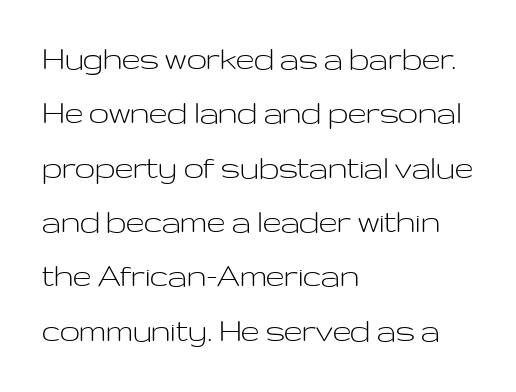
{"serif": "no", "italic": "no", "bold": "no", "weight": "light", "width": "wide", "stroke_contrast": "low", "x_height": "medium", "monospaced": "no", "underline": "no", "align": "left", "line_spacing": "normal", "line_spacing_ratio": 1.51, "letter_spacing": "normal", "letter_spacing_em": 0.0, "glyph_px": 36}
